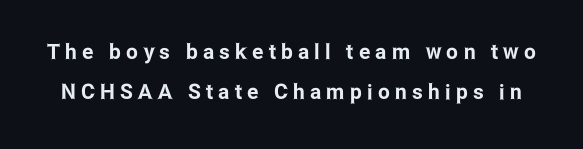
{"italic": "no", "underline": "no", "line_spacing": "loose", "line_spacing_ratio": 1.91, "letter_spacing": "wide", "letter_spacing_em": 0.25, "glyph_px": 21}
